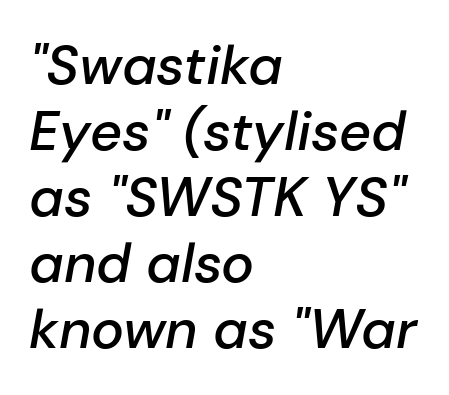
Characters are canted at an angle relative to the baseline's perpendicular. The space beneath each line is pristine and unruled. Caption: standard tracking, unaltered. Varying glyph widths throughout — classic text-font behaviour.
